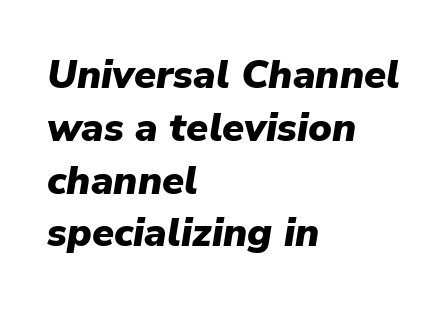
{"italic": "yes", "lean": "right", "slant_degrees": 9, "bold": "yes", "weight": "heavy", "width": "normal", "stroke_contrast": "low", "x_height": "medium", "monospaced": "no", "underline": "no", "align": "left", "line_spacing": "normal", "line_spacing_ratio": 1.32, "letter_spacing": "normal", "letter_spacing_em": 0.0, "glyph_px": 40}
